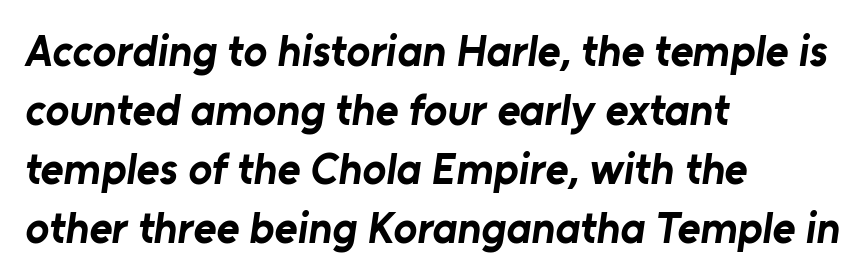
{"serif": "no", "bold": "yes", "weight": "bold", "width": "normal", "stroke_contrast": "low", "x_height": "medium", "monospaced": "no", "underline": "no", "align": "left", "line_spacing": "normal", "line_spacing_ratio": 1.34, "letter_spacing": "normal", "letter_spacing_em": 0.0, "glyph_px": 44}
